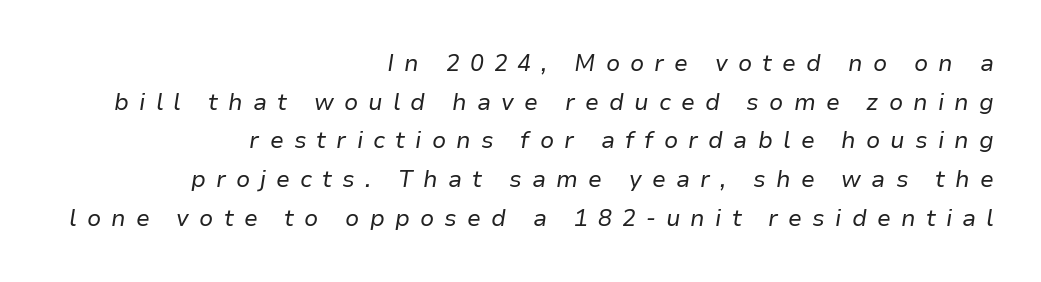
Stems and bowls with no extra thickness — not bold. Lines of text with bare space underneath. What stands out about the letter spacing? Its width — letters are far apart. The font's italic variant was chosen for this text. Interline gaps are of average width in this sample. This sample is right-justified, so line beginnings fall wherever the words allow.
